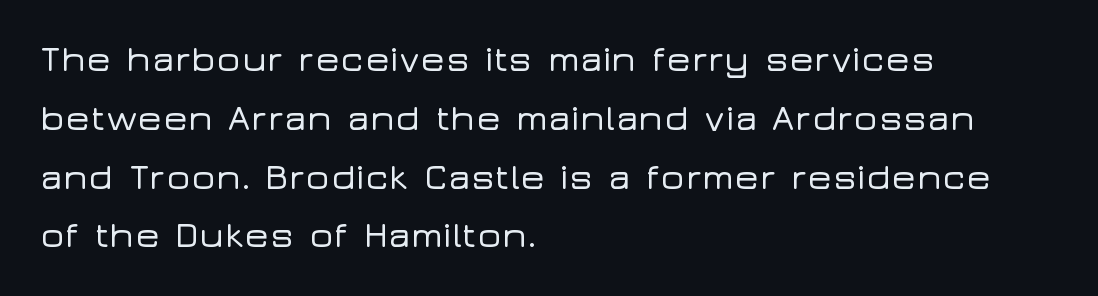
Q: Is the text italic (slanted)? A: No, it is upright.
Q: Is the typeface a serif or a sans-serif typeface? A: Sans-serif.
Q: Is the text underlined? A: No.
Q: How is the paragraph aligned? A: Left-aligned.
Q: Is the spacing between letters normal or unusually wide? A: Normal.
Q: Is the spacing between lines tight, normal or loose? A: Normal.
Q: Width (condensed, normal, or wide)? A: Wide.
Q: Stroke contrast? A: Low.
Q: x-height? A: Medium.
Q: Monospaced? A: No.
